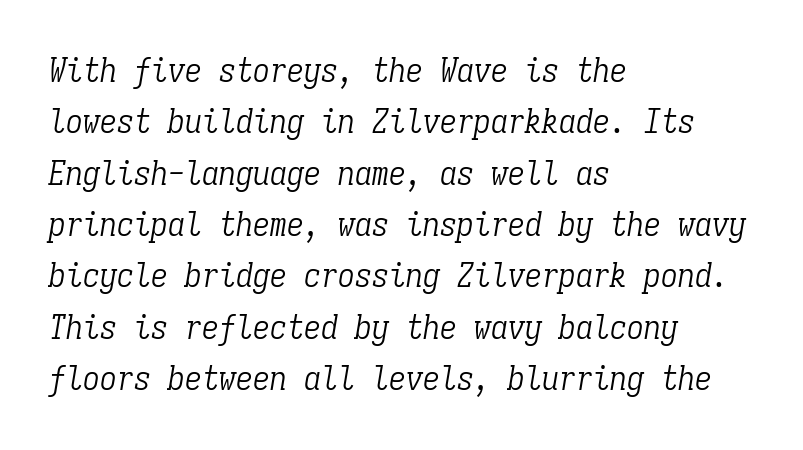
The zone under the glyphs is completely vacant. Nothing unusual about the tracking: characters are spaced as the font intends. The passage shown is typed in a monospace face where columns stay perfectly aligned. Regular leading.
